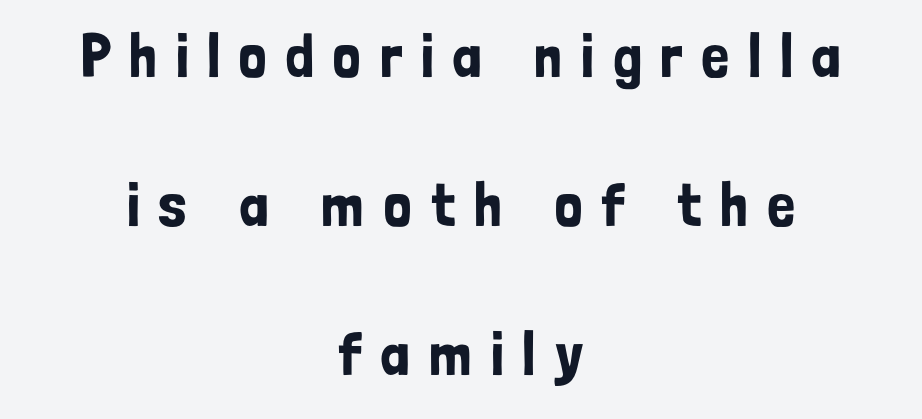
This rendering employs a face without finishing strokes, i.e., a sans-serif. Is there any slant? The stems are plumb. This rendering uses center alignment, leaving both contours irregular but symmetric. The face used here is proportionally spaced, like ordinary book or web type. The specimen omits any rule beneath the text block's lines. You could fit nearly another row in the gap between these rows.
